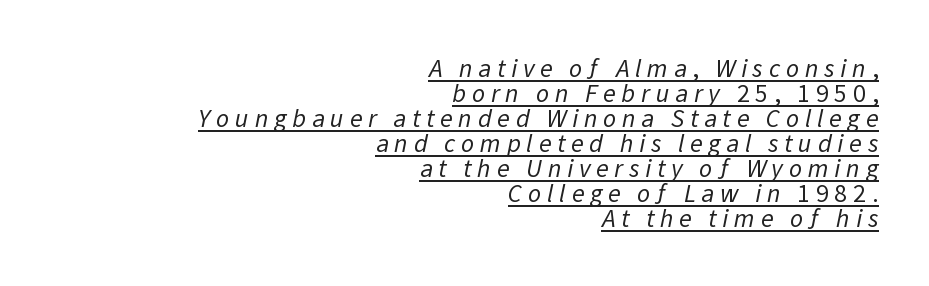
Q: Is the text bold? A: No.
Q: Is the text underlined? A: Yes.
Q: How is the paragraph aligned? A: Right-aligned.
Q: Is the spacing between letters normal or unusually wide? A: Unusually wide.
Q: Is the spacing between lines tight, normal or loose? A: Tight.
